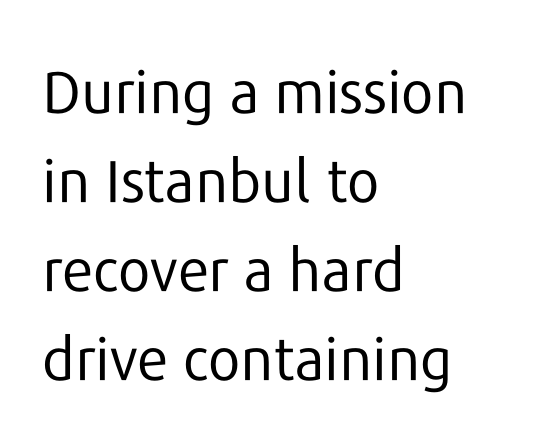
{"serif": "no", "italic": "no", "bold": "no", "weight": "regular", "width": "normal", "stroke_contrast": "low", "x_height": "medium", "monospaced": "no", "underline": "no", "align": "left", "line_spacing": "normal", "line_spacing_ratio": 1.51, "letter_spacing": "normal", "letter_spacing_em": 0.0, "glyph_px": 59}
